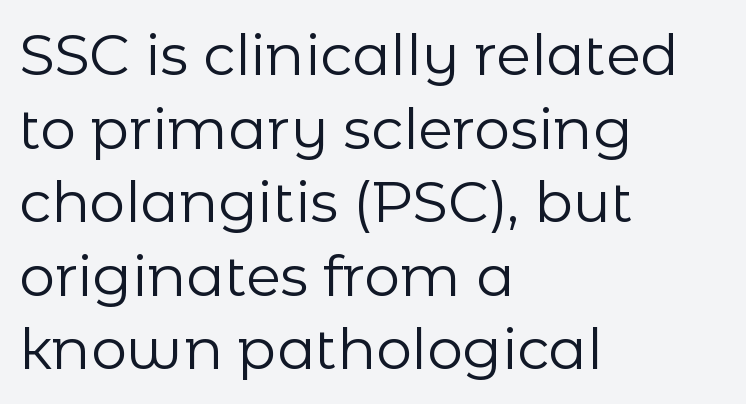
The rendering uses natural spacing where letterforms have individual widths. These lines are composed in type without serifs. Visually the block forms a straight wall on the left and a jagged coastline on the right. These glyphs show unthickened strokes, regular width or finer. There is no visible air inserted between adjacent glyphs. Students, observe: this is what conventionally led text looks like.
